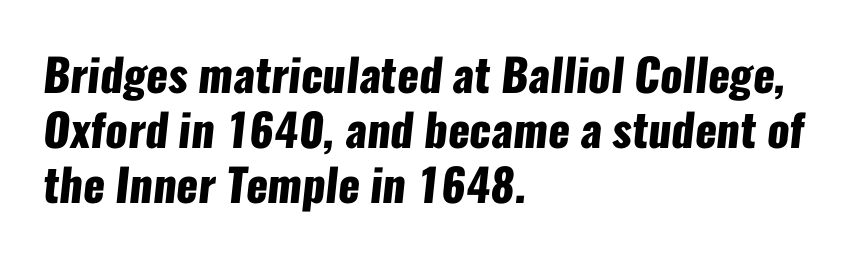
The image shows 45 px heavy, condensed sans-serif type; set left-aligned, line spacing 1.22x, normal letter spacing, not underlined; low stroke contrast and a medium x-height.
